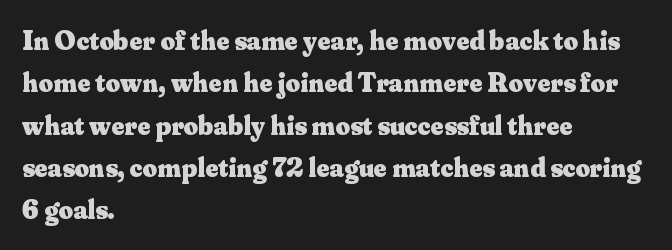
The image shows 28 px heavy serif type, upright; set left-aligned, normal line spacing (1.51x), normal letter spacing, not underlined; medium stroke contrast and a small x-height.
